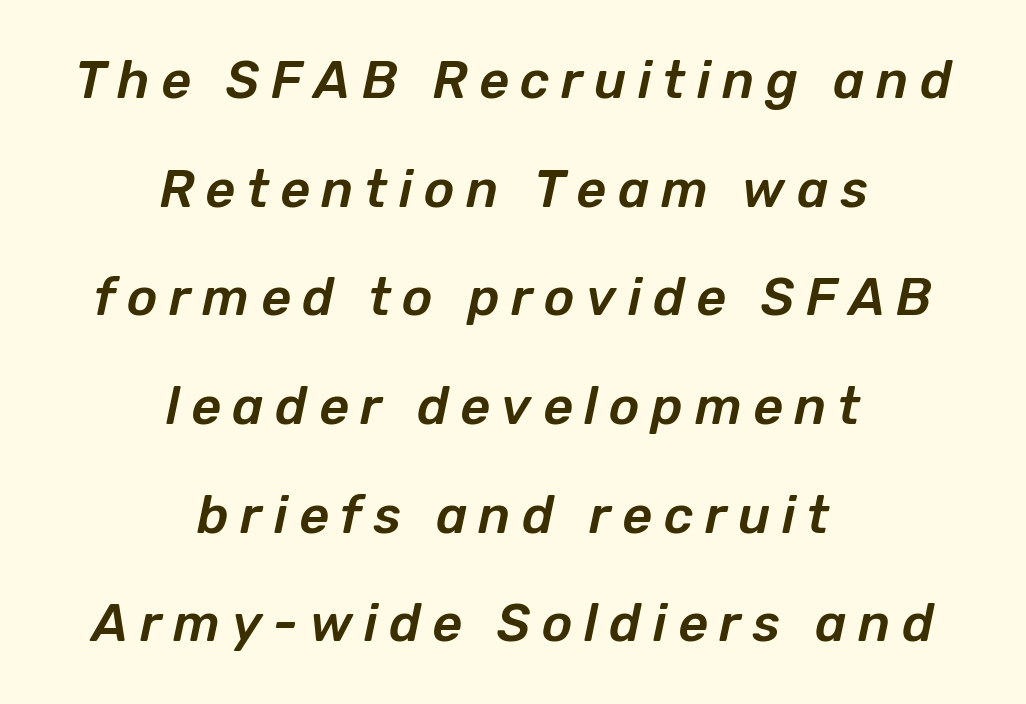
A typesetter would call this leading open, well beyond the default. A typesetter would call this heavily tracked-out type. Proportional: the letters do not fall into vertical columns. Typeset on center — no edge is straight.
